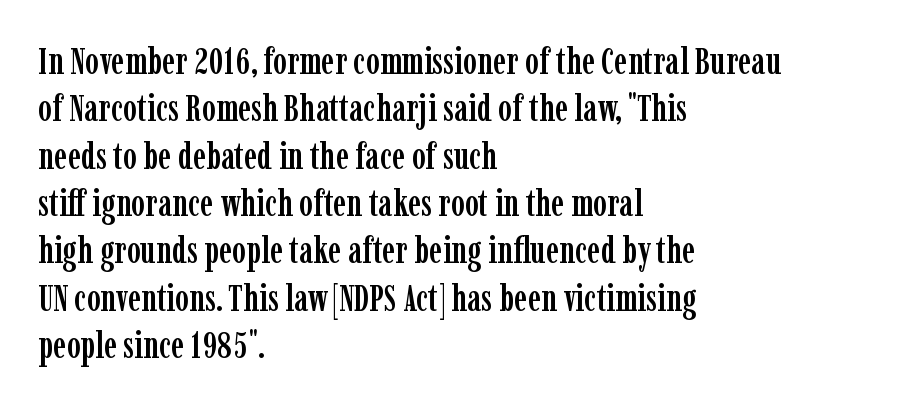
Q: Is the text italic (slanted)? A: No, it is upright.
Q: Is the typeface a serif or a sans-serif typeface? A: Serif.
Q: Is the text underlined? A: No.
Q: How is the paragraph aligned? A: Left-aligned.
Q: Is the spacing between letters normal or unusually wide? A: Normal.
Q: Is the spacing between lines tight, normal or loose? A: Normal.
Q: Width (condensed, normal, or wide)? A: Condensed.
Q: Stroke contrast? A: Low.
Q: x-height? A: Medium.
Q: Monospaced? A: No.
